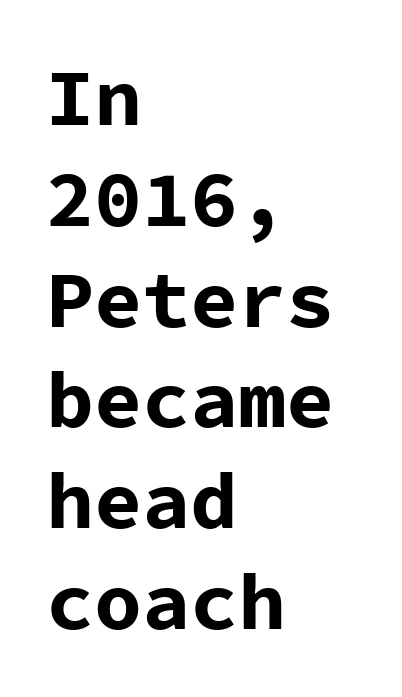
The image shows 80 px bold sans-serif type, upright, monospaced; set left-aligned, normal line spacing (1.26x), normal letter spacing, not underlined; low stroke contrast and a medium x-height.
